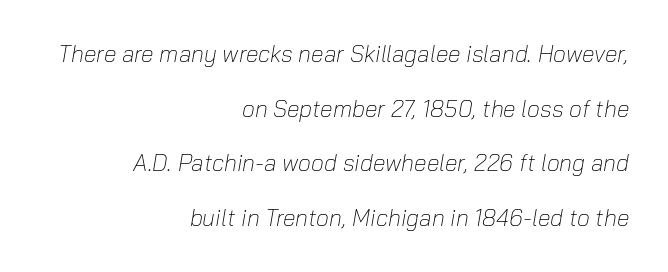
The image shows 23 px text type, italic (leaning right); set right-aligned, loose line spacing (2.38x), normal letter spacing, not underlined.
